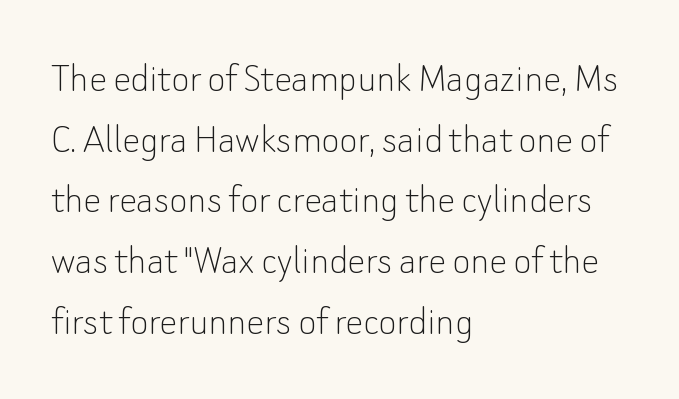
The image shows 44 px thin sans-serif type, upright; set left-aligned, normal line spacing (1.38x), normal letter spacing, not underlined; low stroke contrast and a small x-height.
